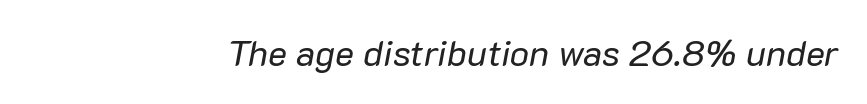
The cut favours lightness, reaching ordinary text weight at its darkest. Would a proofreader flag this as italicized? Yes. Words float on clear page, feet unadorned. Look at the tracking — it's just the regular setting, nothing added.
